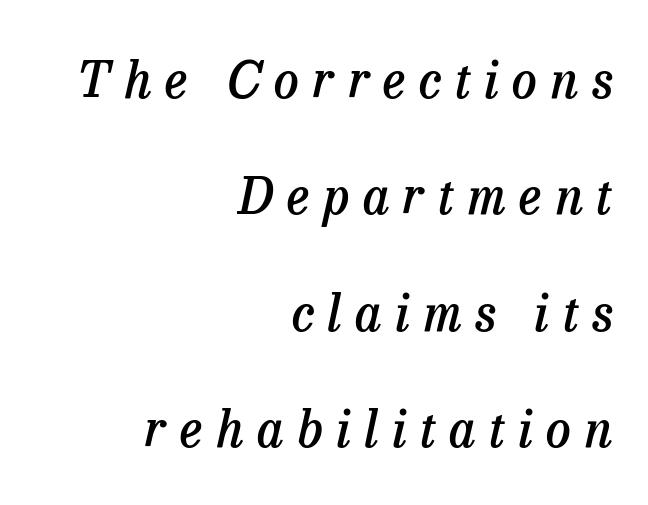
The passage shown leans; its letterforms are oblique. Casual observation: everything's shoved over to the right. Is this a fixed-width face? No — the glyphs have proportional, varying widths. This rendering widens character spacing well past its baseline value. The string is rendered with underlining switched off.
